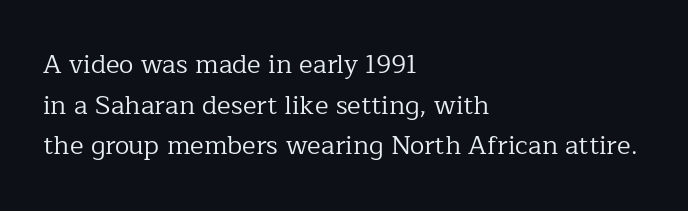
The image shows 26 px text type, upright; set left-aligned, normal line spacing (1.56x), normal letter spacing, not underlined.
